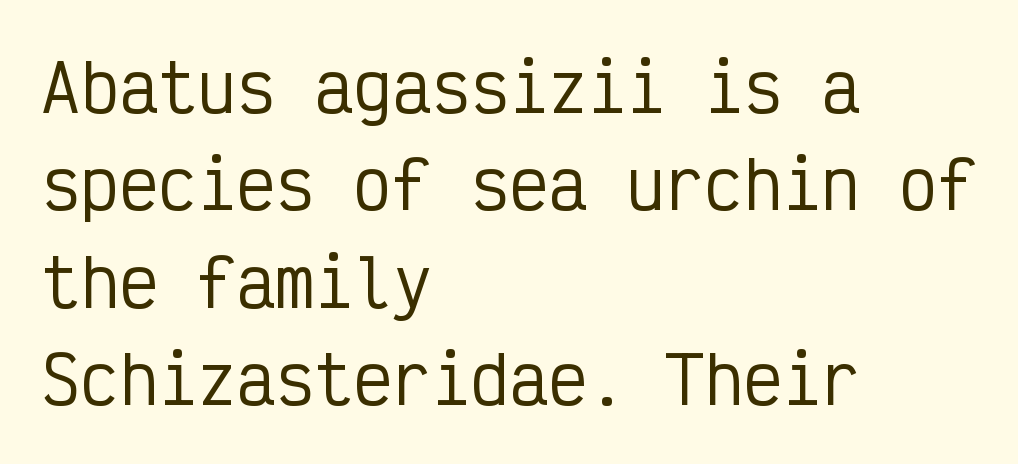
The image shows 65 px condensed sans-serif type, upright, monospaced; set left-aligned, normal line spacing (1.5x), normal letter spacing, not underlined; low stroke contrast and a medium x-height.
